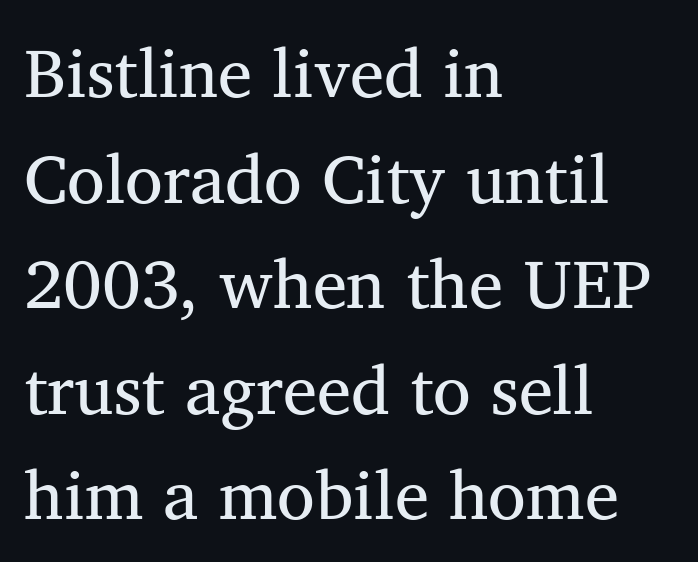
The letters advance in unequal steps, a hallmark of proportional type. The glyphs are unaccompanied by any horizontal stroke below them. What kind of face is this? One with serifs. Is there any slant? The stems are plumb.
